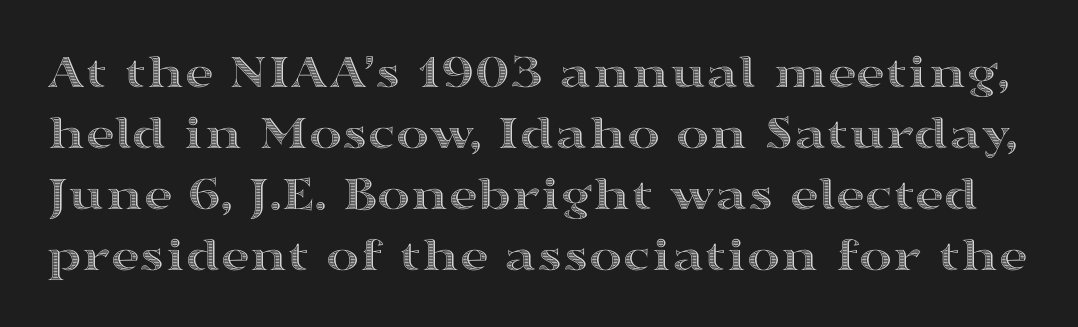
Has an underline been added? It has not. A typesetter would call this zero additional tracking. A roman cut, with each character standing at attention. The letters advance in unequal steps, a hallmark of proportional type.
